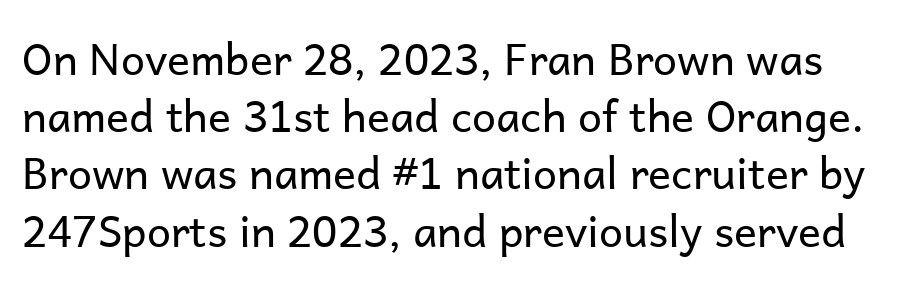
Each letter keeps its own natural width here, so spacing adapts to shape. This reads as an unemphasized weight, regular at the heaviest. Nope, not italic — everything's standing straight. The face used here is a sans, in the tradition of grotesques and geometrics.
